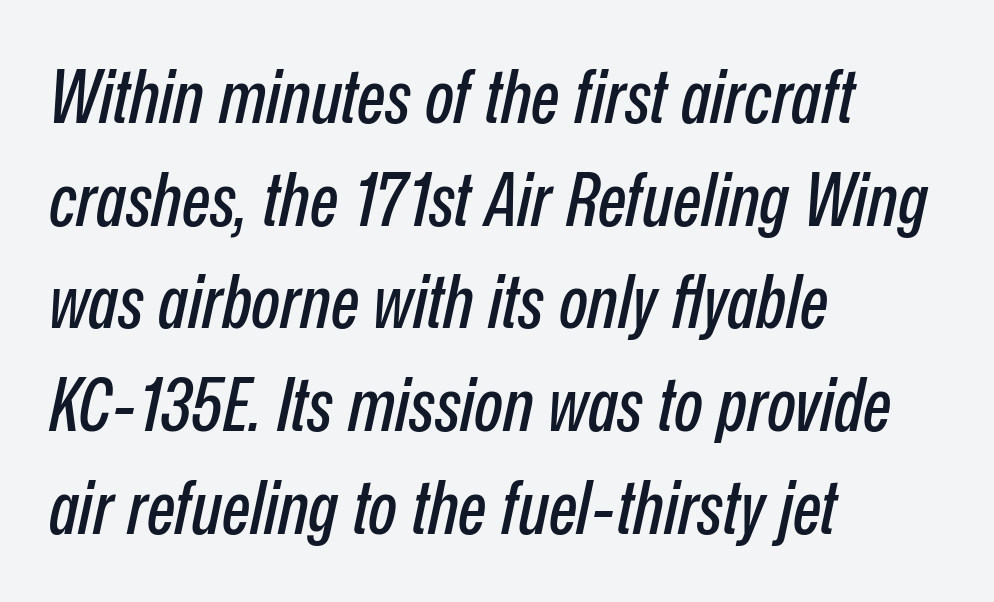
Lines of text with bare space underneath. The rag falls on the right side of this text block. Rendered with sloped, italic letterforms. The rendering uses a moderate line-height, typical for paragraphs. Standard letterfit; no display-style spreading of the glyphs. The rendering uses natural spacing where letterforms have individual widths.
